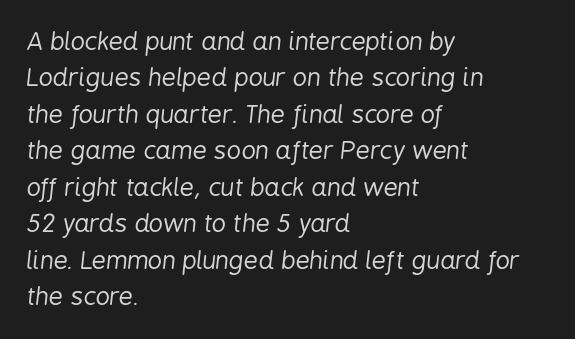
{"italic": "yes", "lean": "right", "slant_degrees": 6, "bold": "no", "underline": "no", "align": "left", "line_spacing": "normal", "line_spacing_ratio": 1.46, "letter_spacing": "normal", "letter_spacing_em": 0.0, "glyph_px": 25}
